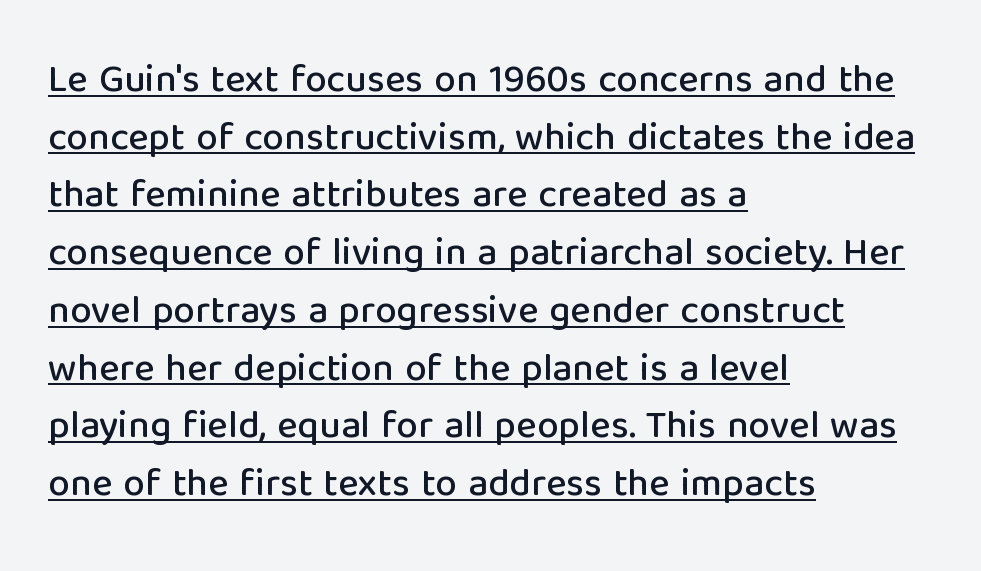
The image shows 39 px sans-serif type, upright; set left-aligned, normal line spacing (1.48x), normal letter spacing, underlined; low stroke contrast and a medium x-height.
